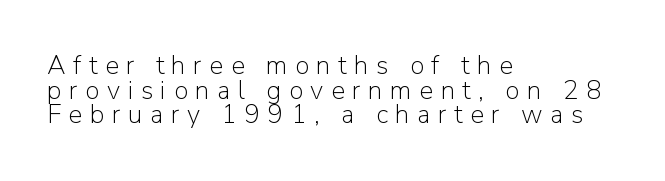
Q: Is the text bold? A: No.
Q: Is the text italic (slanted)? A: No, it is upright.
Q: Is the text underlined? A: No.
Q: How is the paragraph aligned? A: Left-aligned.
Q: Is the spacing between letters normal or unusually wide? A: Unusually wide.
Q: Is the spacing between lines tight, normal or loose? A: Tight.
